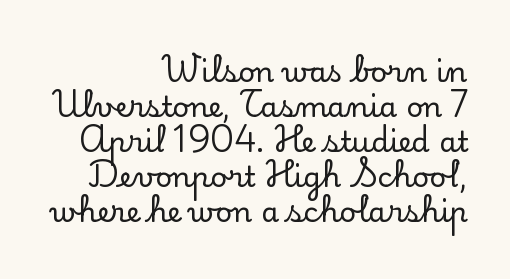
Q: Is the text italic (slanted)? A: No, it is upright.
Q: Is the typeface a serif or a sans-serif typeface? A: Serif.
Q: Is the text underlined? A: No.
Q: How is the paragraph aligned? A: Right-aligned.
Q: Is the spacing between letters normal or unusually wide? A: Normal.
Q: Width (condensed, normal, or wide)? A: Normal.
Q: Stroke contrast? A: Low.
Q: x-height? A: Small.
Q: Monospaced? A: No.
